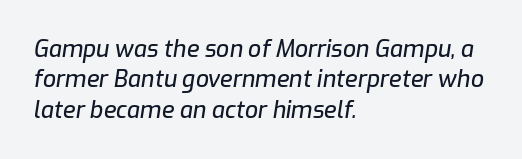
{"italic": "yes", "lean": "right", "slant_degrees": 9, "underline": "no", "align": "left", "line_spacing": "normal", "line_spacing_ratio": 1.32, "letter_spacing": "normal", "letter_spacing_em": 0.0, "glyph_px": 23}
